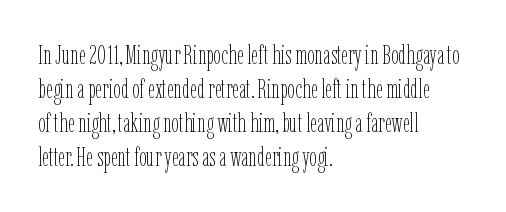
{"italic": "no", "bold": "no", "underline": "no", "align": "left", "line_spacing": "normal", "line_spacing_ratio": 1.26, "letter_spacing": "normal", "letter_spacing_em": 0.0, "glyph_px": 27}
